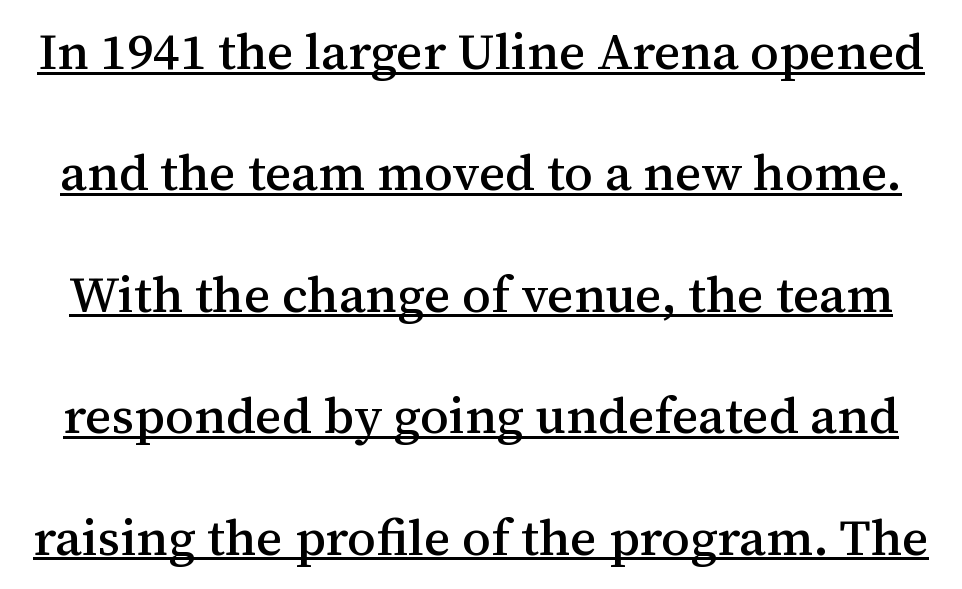
The image shows 51 px serif type, upright; set loose line spacing (2.38x), normal letter spacing, underlined; medium stroke contrast and a medium x-height.
